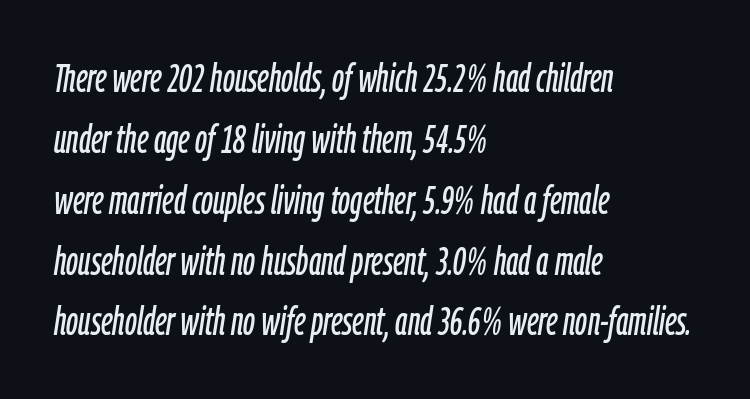
{"italic": "yes", "lean": "right", "slant_degrees": 9, "width": "condensed", "stroke_contrast": "low", "x_height": "medium", "monospaced": "no", "underline": "no", "align": "left", "line_spacing": "normal", "line_spacing_ratio": 1.56, "letter_spacing": "normal", "letter_spacing_em": 0.0, "glyph_px": 39}
